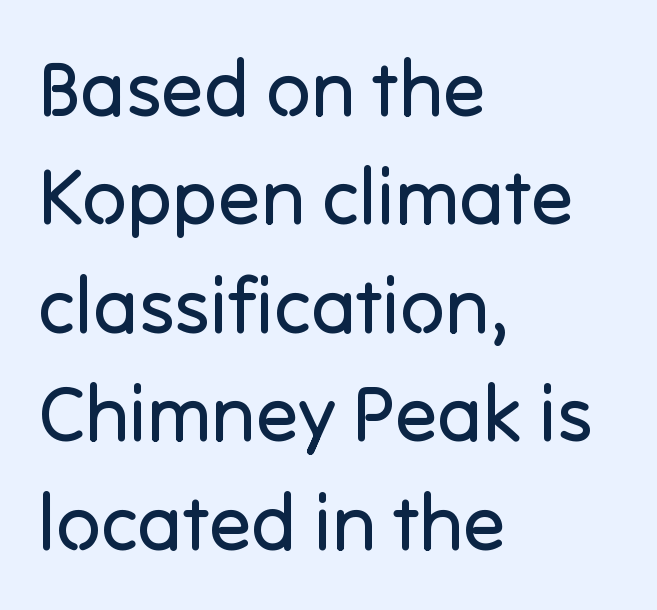
Letter spacing: default. Weight: regular or lighter. The designer went with a sans here, leaving each stem footless. The zone under the glyphs is completely vacant. Horizontally, the lines are justified to the leading edge only.
